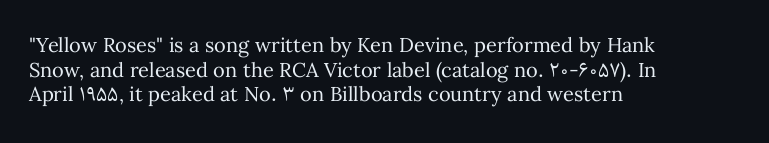
Casual observation: everything's shoved over to the left. This is not heavy type; no bold has been used. Italic? Not at all — the glyphs are vertical. The space beneath each line is pristine and unruled. No extra tracking has been applied to these lines.
